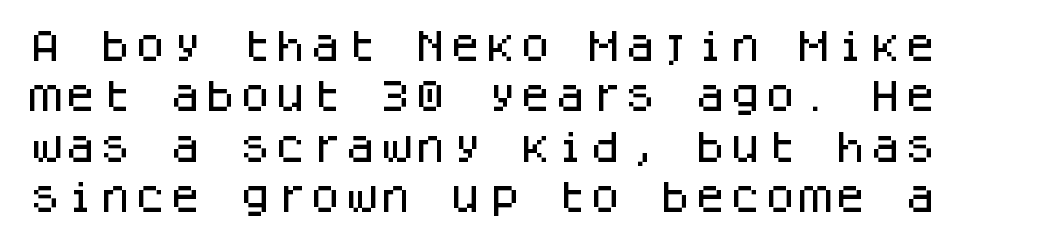
{"serif": "no", "italic": "no", "width": "normal", "stroke_contrast": "low", "x_height": "large", "monospaced": "yes", "underline": "no", "line_spacing": "normal", "line_spacing_ratio": 1.44, "letter_spacing": "normal", "letter_spacing_em": 0.0, "glyph_px": 35}
